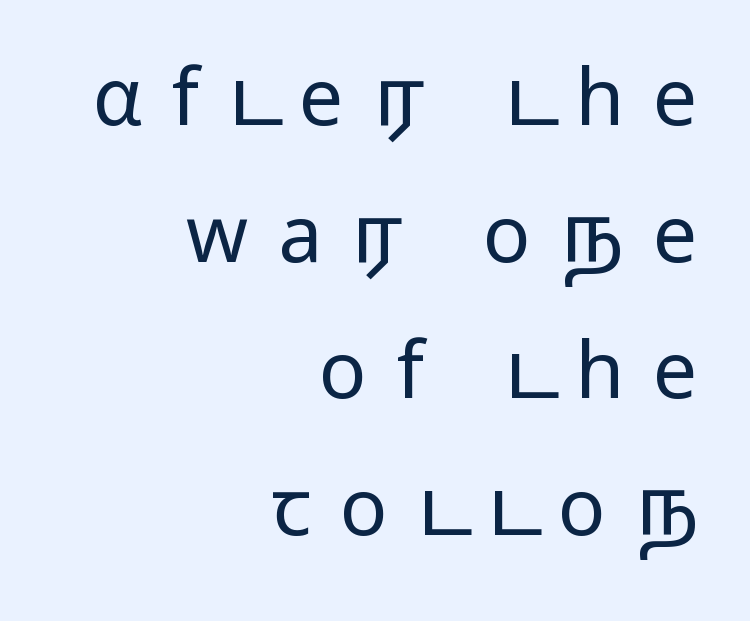
The image shows 79 px light, wide sans-serif type, upright; set right-aligned, line spacing 1.73x, unusually wide letter spacing (+0.38 em), not underlined; low stroke contrast and a medium x-height.
